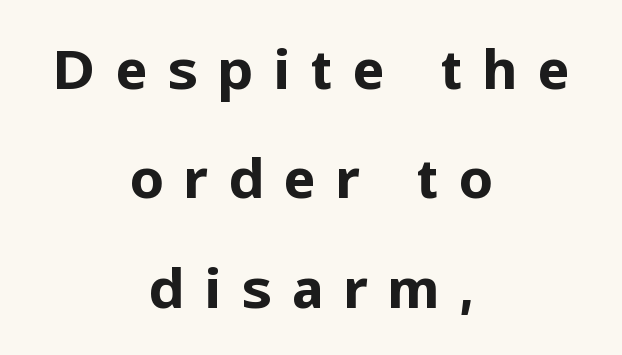
The image shows 55 px bold sans-serif type, upright; set centered, loose line spacing (1.99x), unusually wide letter spacing (+0.35 em), not underlined; low stroke contrast and a medium x-height.
